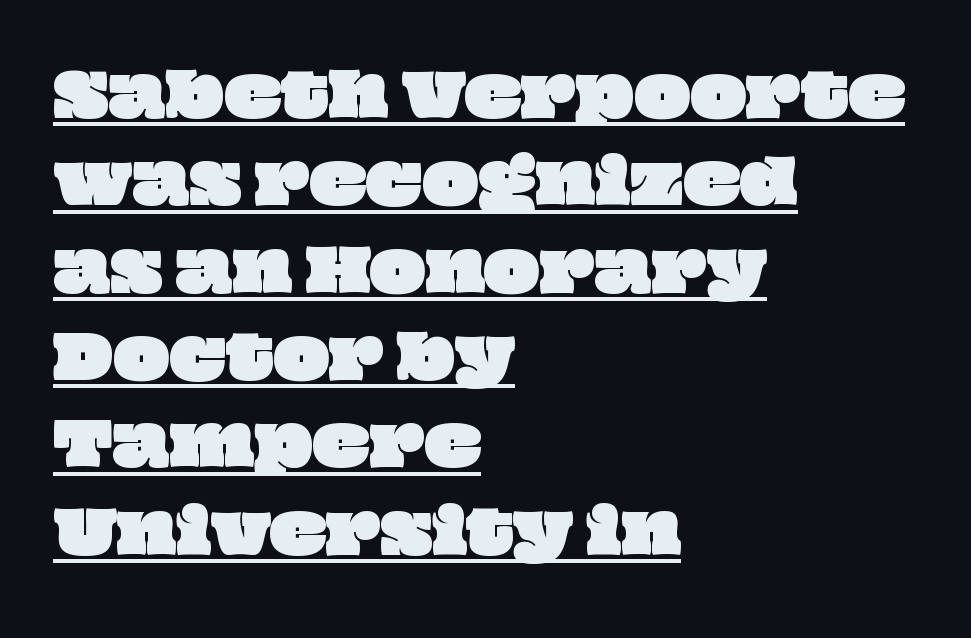
Look at the tracking — it's just the regular setting, nothing added. What's the leading like? Ordinary, nothing unusual. The string is rendered with underlining switched on. Where is the straight margin? On the left. The passage shown is typed in a proportional face where columns would drift.
